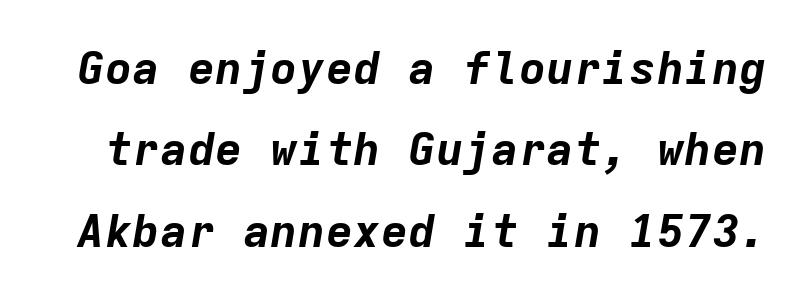
{"italic": "yes", "lean": "right", "slant_degrees": 9, "bold": "yes", "weight": "bold", "width": "normal", "stroke_contrast": "low", "x_height": "medium", "monospaced": "yes", "underline": "no", "line_spacing_ratio": 1.77, "letter_spacing": "normal", "letter_spacing_em": 0.0, "glyph_px": 46}
